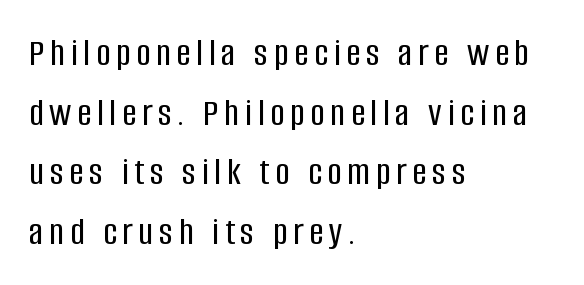
The image shows 40 px condensed sans-serif type, upright; set left-aligned, normal line spacing (1.49x), not underlined; low stroke contrast and a large x-height.
